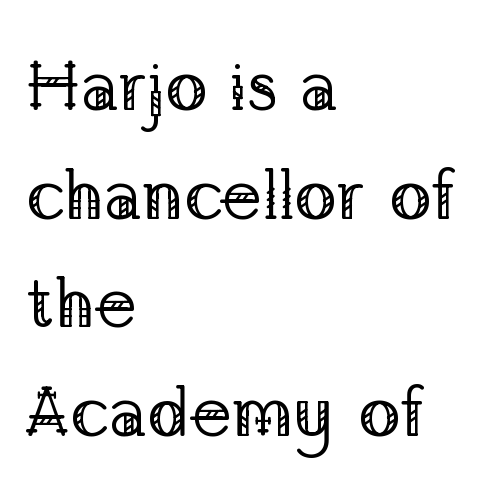
{"serif": "yes", "italic": "no", "bold": "no", "weight": "regular", "width": "normal", "stroke_contrast": "low", "x_height": "medium", "monospaced": "no", "underline": "no", "align": "left", "line_spacing": "normal", "line_spacing_ratio": 1.53, "letter_spacing": "normal", "letter_spacing_em": 0.0, "glyph_px": 71}
